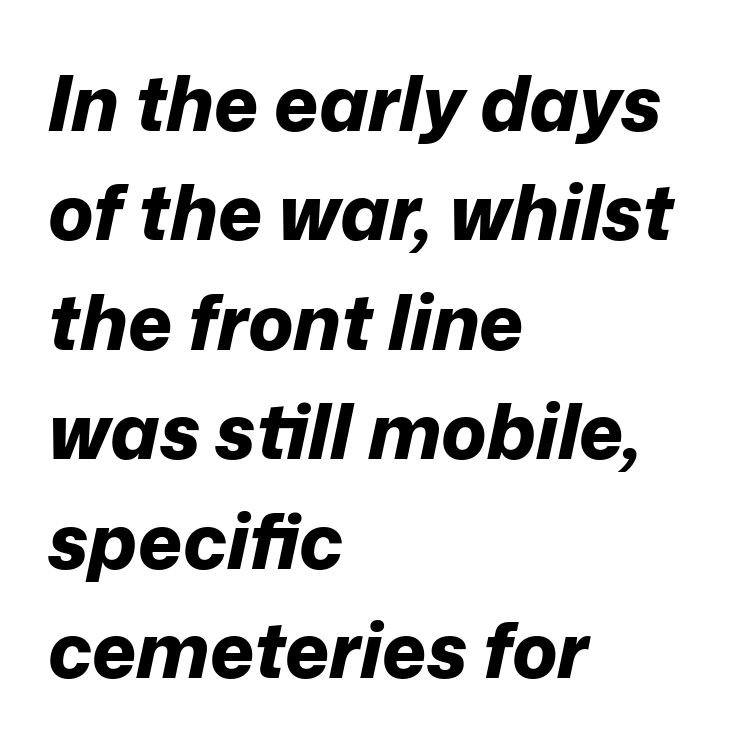
{"italic": "yes", "lean": "right", "slant_degrees": 12, "bold": "yes", "weight": "bold", "width": "normal", "stroke_contrast": "low", "x_height": "medium", "monospaced": "no", "underline": "no", "align": "left", "line_spacing": "normal", "line_spacing_ratio": 1.44, "letter_spacing": "normal", "letter_spacing_em": 0.0, "glyph_px": 76}
